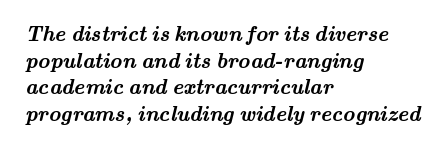
Unmarked baselines from the first word to the last. The setting favours the left margin, as ordinary paragraphs usually do. Regarding leading, the lines here are spaced in the standard way. Observe the ordinary spacing: letters are neighbours, not strangers. Heft: maximum for text — a bold.
